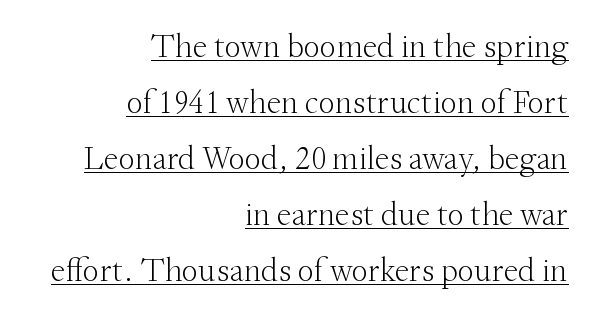
{"serif": "yes", "italic": "no", "bold": "no", "weight": "light", "width": "normal", "stroke_contrast": "medium", "x_height": "small", "monospaced": "no", "underline": "yes", "align": "right", "line_spacing": "normal", "line_spacing_ratio": 1.7, "letter_spacing": "normal", "letter_spacing_em": 0.0, "glyph_px": 33}
